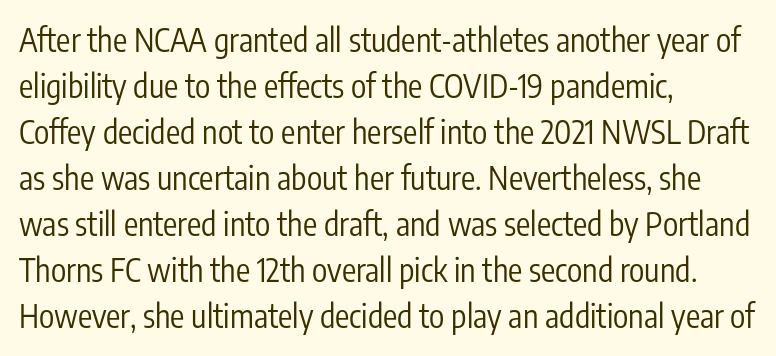
Q: Is the text bold? A: No.
Q: Is the text italic (slanted)? A: No, it is upright.
Q: Is the typeface a serif or a sans-serif typeface? A: Sans-serif.
Q: Is the text underlined? A: No.
Q: How is the paragraph aligned? A: Left-aligned.
Q: Is the spacing between letters normal or unusually wide? A: Normal.
Q: Is the spacing between lines tight, normal or loose? A: Normal.
Q: Width (condensed, normal, or wide)? A: Condensed.
Q: Stroke contrast? A: Low.
Q: x-height? A: Medium.
Q: Monospaced? A: No.
